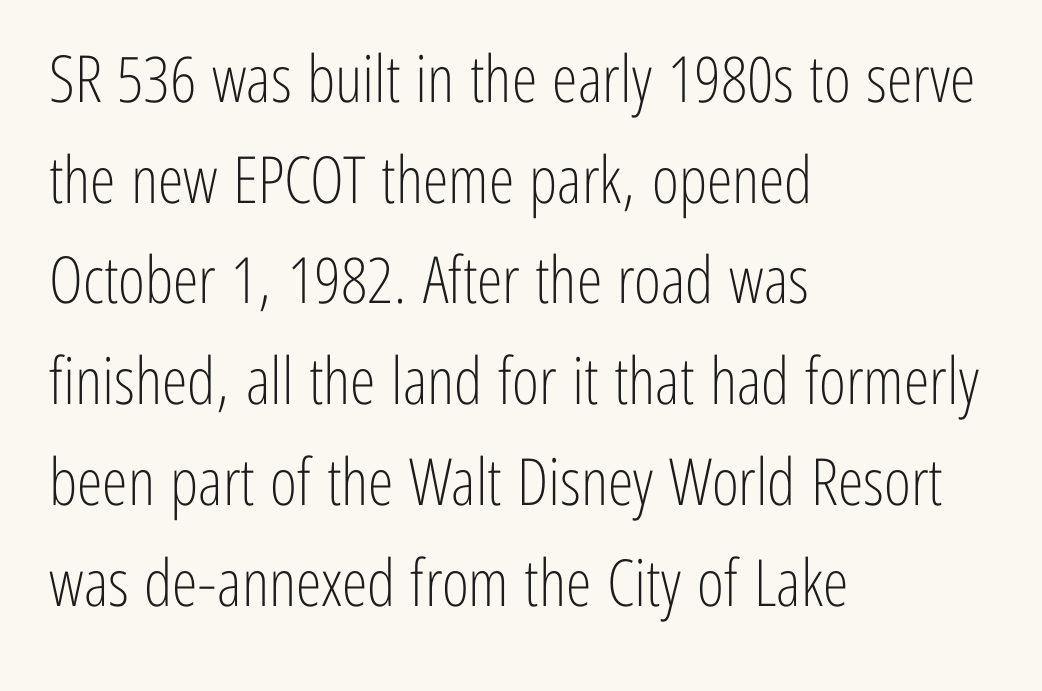
Letter spacing: default. Vertical spacing — default. Note the varied advance widths — an 'i' is clearly narrower than an 'm'. The rag falls on the right side of this text block. Weight: in the light-to-regular range. The type sits square on the baseline with zero lean.
